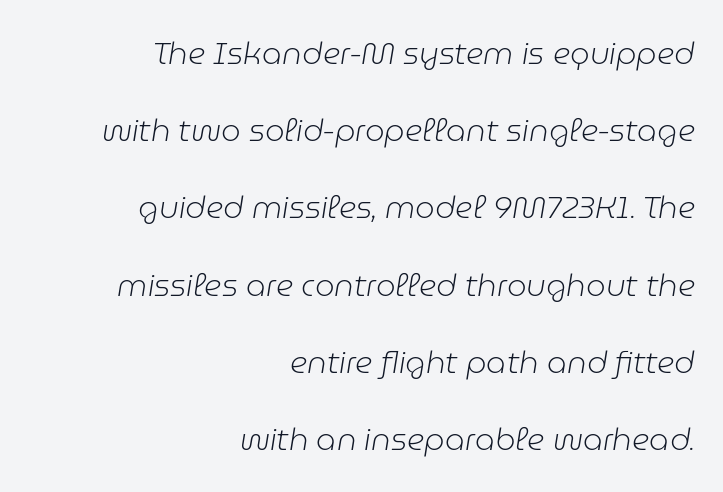
{"italic": "yes", "lean": "right", "slant_degrees": 9, "bold": "no", "weight": "light", "width": "normal", "stroke_contrast": "low", "x_height": "medium", "monospaced": "no", "underline": "no", "align": "right", "line_spacing": "loose", "line_spacing_ratio": 2.49, "letter_spacing": "normal", "letter_spacing_em": 0.0, "glyph_px": 31}
